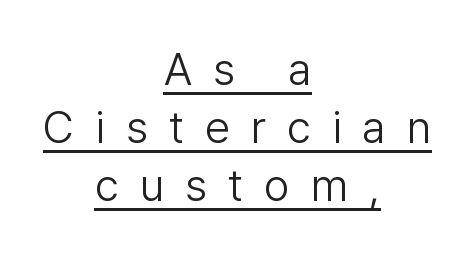
Q: Is the text bold? A: No.
Q: Is the text italic (slanted)? A: No, it is upright.
Q: Is the typeface a serif or a sans-serif typeface? A: Sans-serif.
Q: Is the text underlined? A: Yes.
Q: How is the paragraph aligned? A: Centered.
Q: Is the spacing between letters normal or unusually wide? A: Unusually wide.
Q: Is the spacing between lines tight, normal or loose? A: Normal.
Q: Width (condensed, normal, or wide)? A: Normal.
Q: Stroke contrast? A: Low.
Q: x-height? A: Medium.
Q: Monospaced? A: No.
